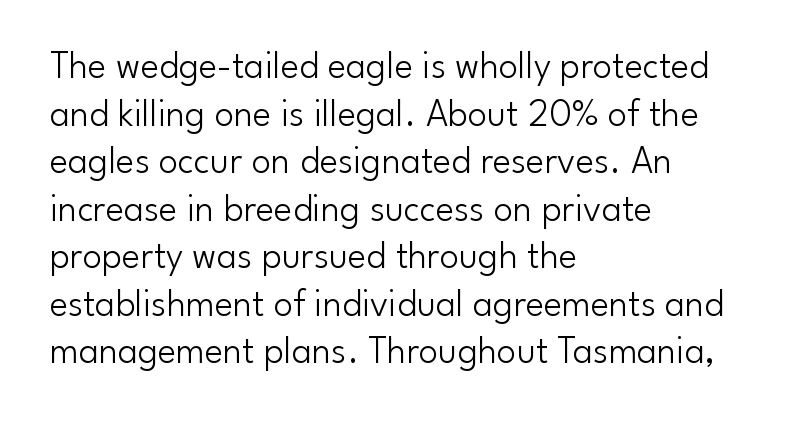
The image shows 39 px light sans-serif type, upright; set left-aligned, line spacing 1.22x, normal letter spacing, not underlined; low stroke contrast and a small x-height.
